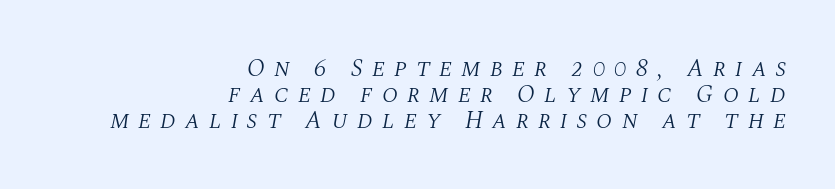
{"italic": "yes", "lean": "right", "slant_degrees": 10, "bold": "no", "underline": "no", "align": "right", "line_spacing": "tight", "line_spacing_ratio": 1.04, "letter_spacing": "wide", "letter_spacing_em": 0.36, "glyph_px": 25}
